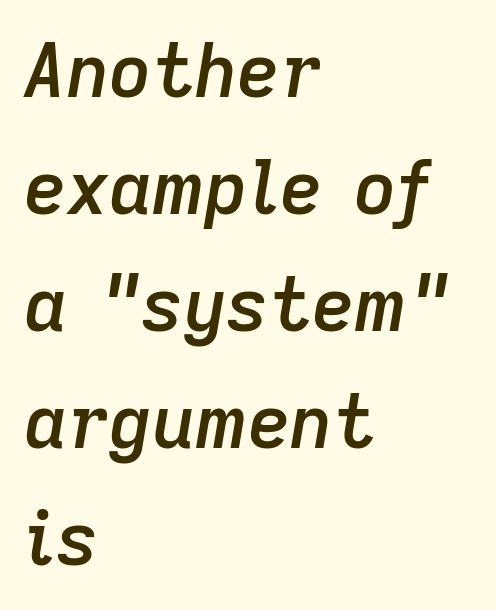
The image shows 74 px semibold type, italic (leaning right); set left-aligned, normal line spacing (1.58x), normal letter spacing, not underlined; low stroke contrast and a medium x-height.
